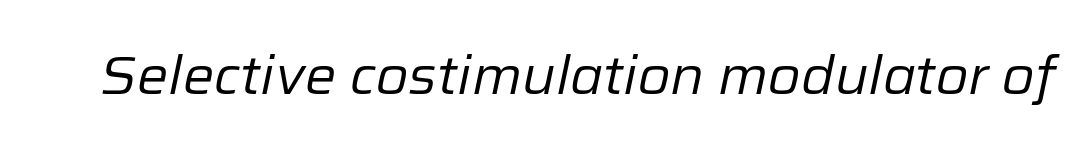
Q: Is the text bold? A: No.
Q: Is the text italic (slanted)? A: Yes, it leans right by about 12 degrees.
Q: Is the text underlined? A: No.
Q: Is the spacing between letters normal or unusually wide? A: Normal.
Q: Width (condensed, normal, or wide)? A: Normal.
Q: Stroke contrast? A: Low.
Q: x-height? A: Medium.
Q: Monospaced? A: No.
